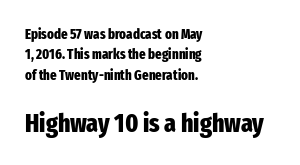
In terms of letterspacing, this is plain default setting. Which chunk is bigger? The second one — the bottom block dwarfs the top. Strokes here are thick enough to call this a true bold. Vertical spacing — default. The foot of each line stays bare and open.
